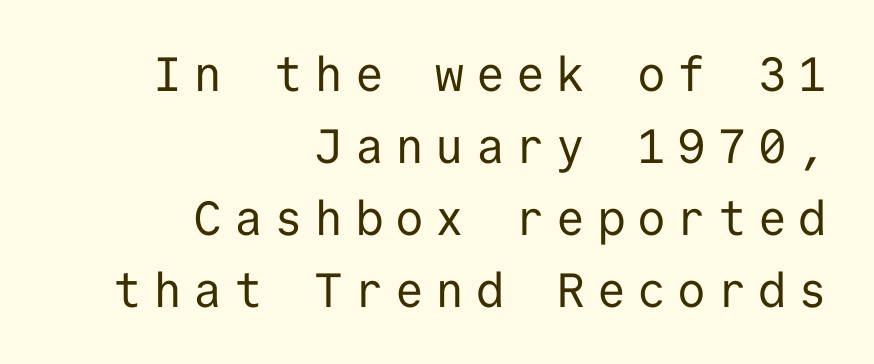
Q: Is the text bold? A: No.
Q: Is the text italic (slanted)? A: No, it is upright.
Q: Is the typeface a serif or a sans-serif typeface? A: Sans-serif.
Q: Is the text underlined? A: No.
Q: How is the paragraph aligned? A: Right-aligned.
Q: Is the spacing between letters normal or unusually wide? A: Unusually wide.
Q: Is the spacing between lines tight, normal or loose? A: Normal.
Q: Width (condensed, normal, or wide)? A: Normal.
Q: Stroke contrast? A: Low.
Q: x-height? A: Medium.
Q: Monospaced? A: Yes.
